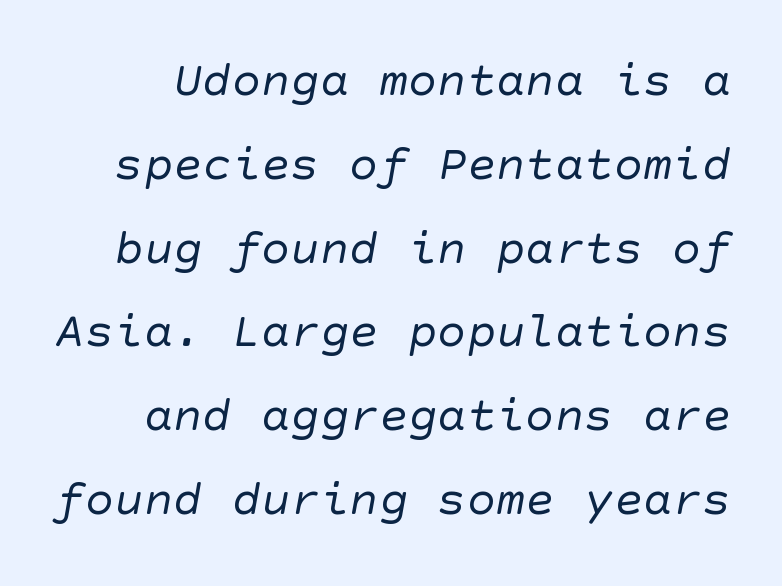
The image shows 49 px regular-weight sans-serif type; set line spacing 1.71x, normal letter spacing, not underlined; low stroke contrast and a large x-height.
